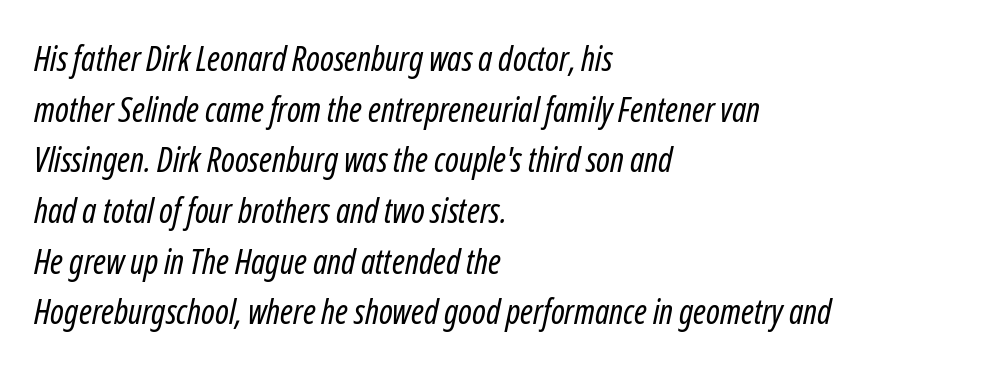
The image shows 34 px regular-weight, condensed type, italic (leaning right); set left-aligned, normal line spacing (1.49x), normal letter spacing, not underlined; low stroke contrast and a medium x-height.
